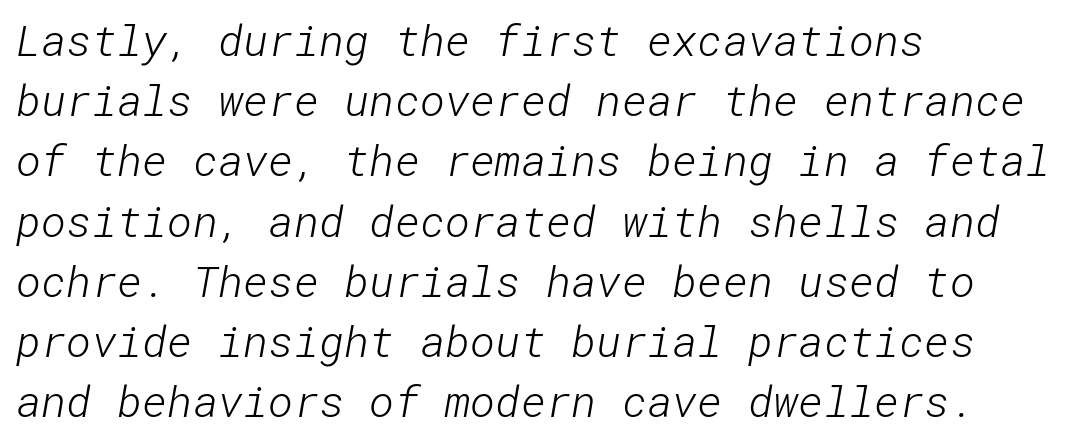
No heavy texture on the line: the type isn't bold. Anything drawn beneath the words? Only blank space. Line spacing here is normal. Compared with a centered layout, this one pins lines to the left instead.
